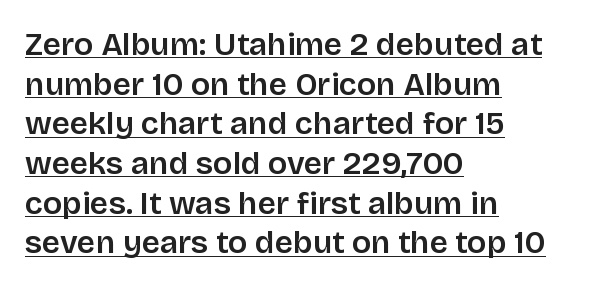
{"serif": "no", "italic": "no", "width": "normal", "stroke_contrast": "low", "x_height": "large", "monospaced": "no", "underline": "yes", "align": "left", "line_spacing_ratio": 1.24, "letter_spacing": "normal", "letter_spacing_em": 0.0, "glyph_px": 32}
